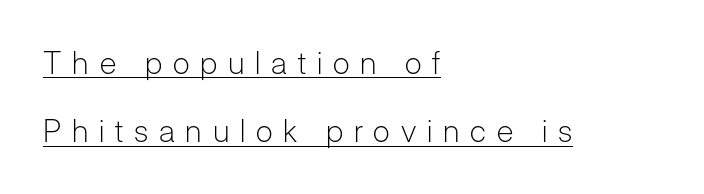
Weight class: somewhere from thin through regular. The specimen includes a rule beneath the text block's lines. Is the block centered? No — it sits flush against the left margin. Every stem runs plumb, perpendicular to the baseline. The text was rendered using a sans face with plain stroke endings. Loosely led — the rows are spread out.
